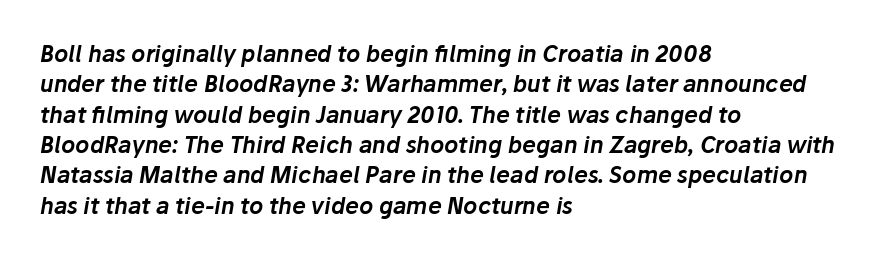
The image shows 22 px text type, italic (leaning right); set left-aligned, normal line spacing (1.38x), normal letter spacing, not underlined.
